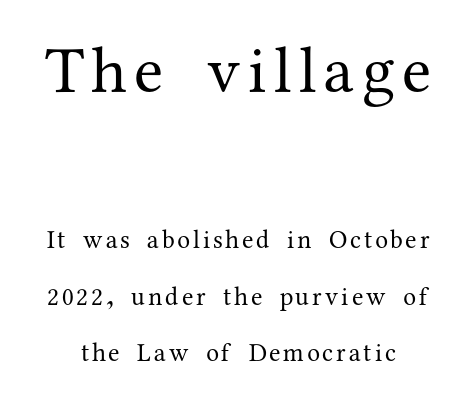
The image shows 66 px regular-weight serif type, upright; set loose line spacing (2.16x), not underlined; the first (top) block is 2.54x larger; medium stroke contrast and a medium x-height.
